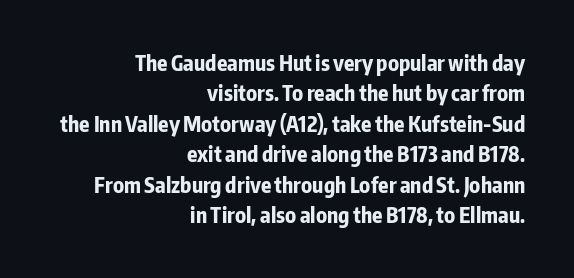
The sample has been set heavy, in full bold. Only glyphs here, with clear space below each row. Interline gaps are of average width in this sample. Line endings align vertically; line beginnings do not. The letters stand upright; this is a roman face. Inter-character spacing is left at the font's built-in metrics.
